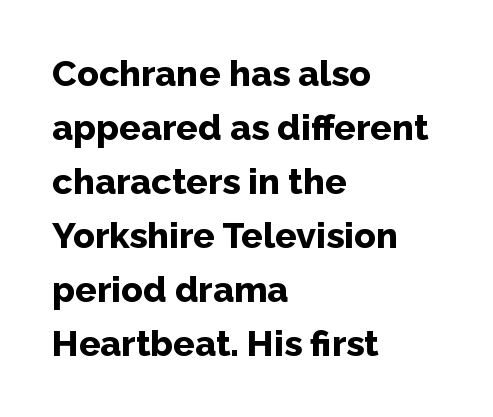
{"serif": "no", "italic": "no", "bold": "yes", "weight": "bold", "width": "normal", "stroke_contrast": "low", "x_height": "medium", "monospaced": "no", "underline": "no", "align": "left", "line_spacing": "normal", "line_spacing_ratio": 1.5, "letter_spacing": "normal", "letter_spacing_em": 0.0, "glyph_px": 36}
